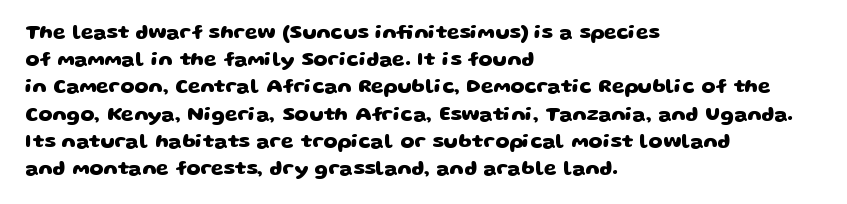
Pretty heavy lettering here — definitely bold. The area under the type is left untouched. The lines in this sample share a left origin and differ only in where they stop. These lines keep a tight, regular rhythm from letter to letter. Line spacing here is normal.
